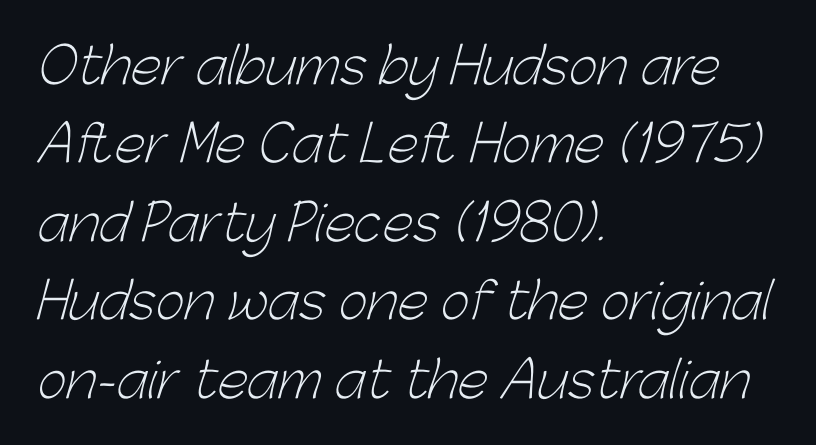
{"serif": "no", "bold": "no", "weight": "light", "width": "normal", "stroke_contrast": "low", "x_height": "medium", "monospaced": "no", "underline": "no", "align": "left", "line_spacing": "normal", "line_spacing_ratio": 1.57, "letter_spacing": "normal", "letter_spacing_em": 0.0, "glyph_px": 50}
